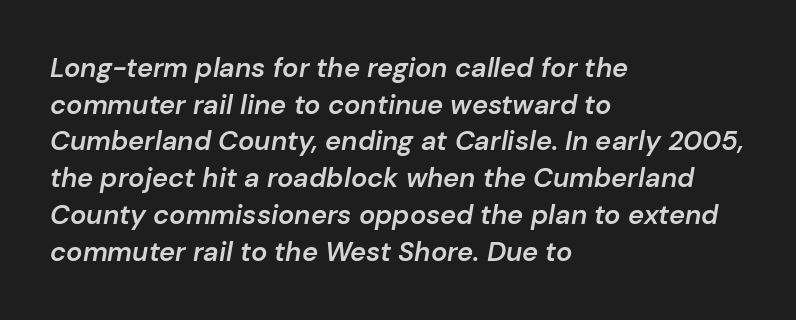
The image shows 27 px text type, italic (leaning right); set left-aligned, normal line spacing (1.36x), normal letter spacing, not underlined.
